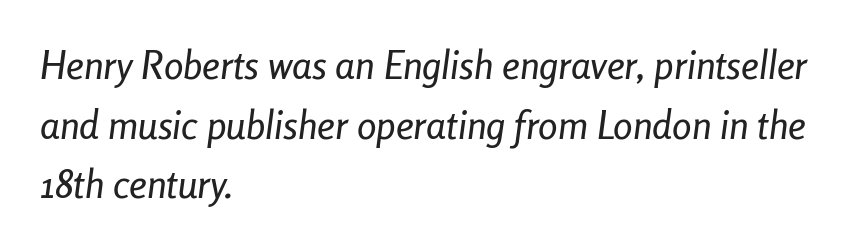
The image shows 39 px condensed type, italic (leaning right); set left-aligned, normal line spacing (1.53x), normal letter spacing, not underlined; low stroke contrast and a medium x-height.
